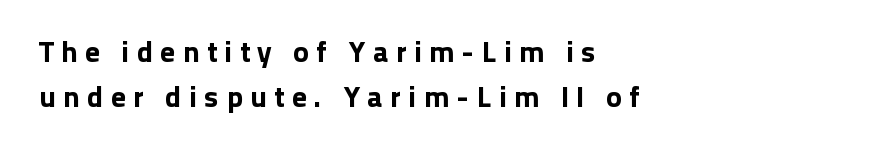
Q: Is the text italic (slanted)? A: No, it is upright.
Q: Is the typeface a serif or a sans-serif typeface? A: Sans-serif.
Q: Is the text underlined? A: No.
Q: How is the paragraph aligned? A: Left-aligned.
Q: Is the spacing between letters normal or unusually wide? A: Unusually wide.
Q: Is the spacing between lines tight, normal or loose? A: Normal.
Q: Width (condensed, normal, or wide)? A: Normal.
Q: Stroke contrast? A: Low.
Q: x-height? A: Medium.
Q: Monospaced? A: No.
